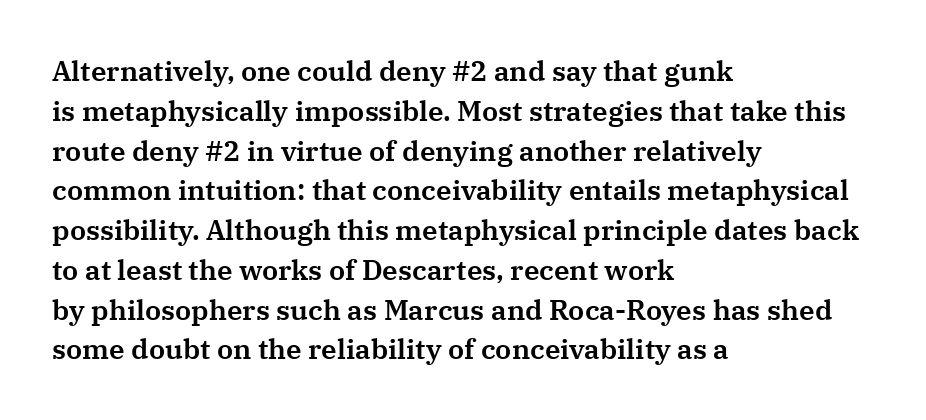
Compared with typical body copy, the letter spacing here is the same. The setting favours the left margin, as ordinary paragraphs usually do. Leading matches the norm, producing a regular column. The face used here is seriffed, in the tradition of book romans.
